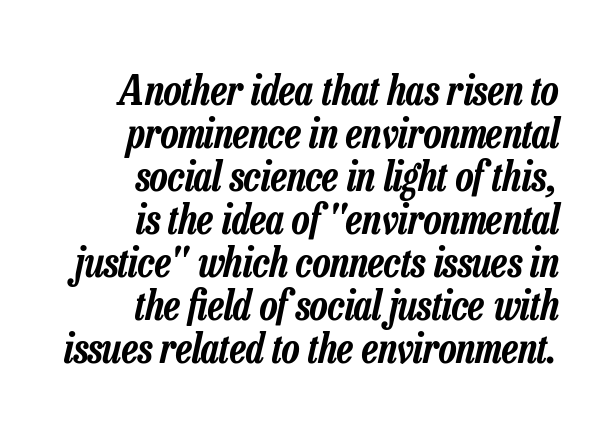
The image shows 41 px condensed type, italic (leaning right); set right-aligned, tight line spacing (1.05x), normal letter spacing, not underlined; low stroke contrast and a medium x-height.
